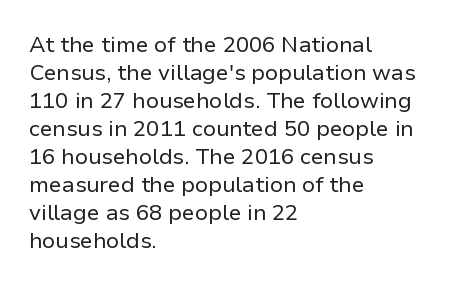
The image shows 22 px text type, upright; set left-aligned, normal line spacing (1.27x), normal letter spacing, not underlined.
